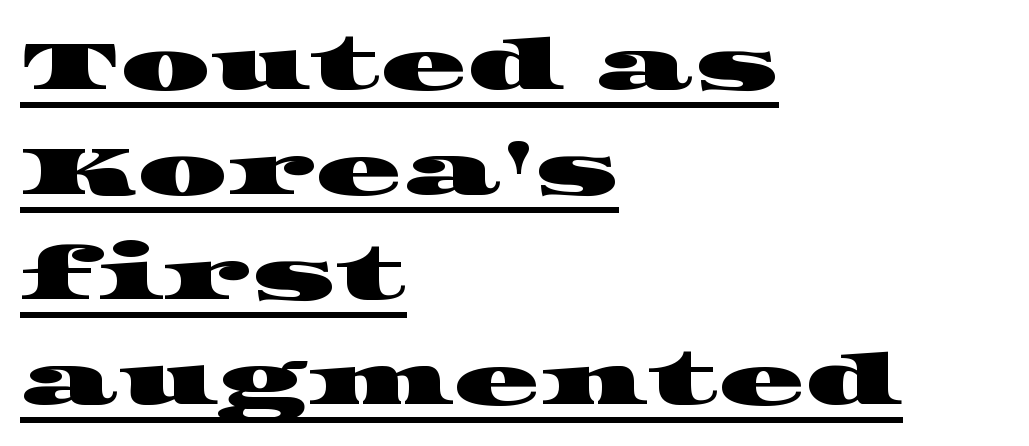
Does a line run under the words? Yes, clearly. Honestly, the letter spacing is just normal — you wouldn't notice it. The face used here is proportionally spaced, like ordinary book or web type. Compared with a centered layout, this one pins lines to the left instead. A normal amount of white space separates one row of letters from the next. Typographically, this falls in the serif category.
